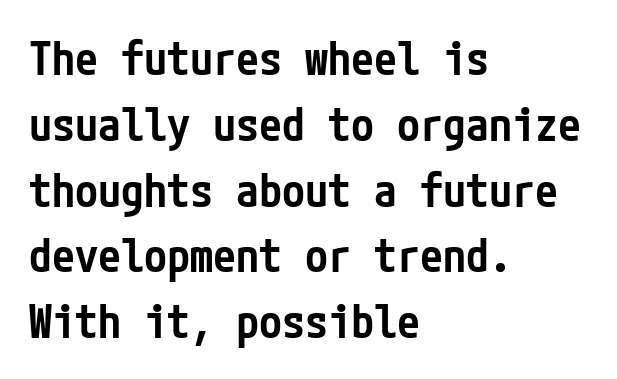
A normal amount of white space separates one row of letters from the next. This is moderately heavy type, rendered in semibold. Has an underline been added? It has not. A typesetter would call this zero additional tracking.
